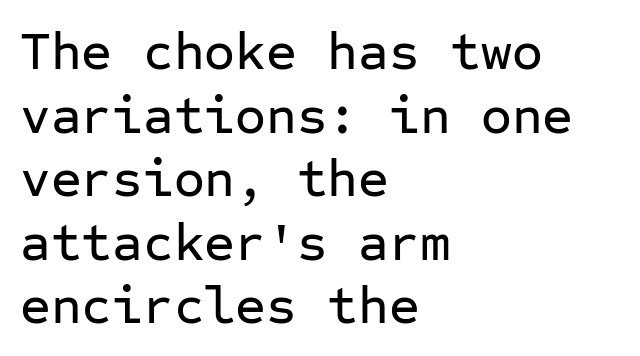
{"serif": "no", "italic": "no", "width": "normal", "stroke_contrast": "low", "x_height": "medium", "monospaced": "yes", "underline": "no", "align": "left", "line_spacing_ratio": 1.2, "letter_spacing": "normal", "letter_spacing_em": 0.0, "glyph_px": 53}
